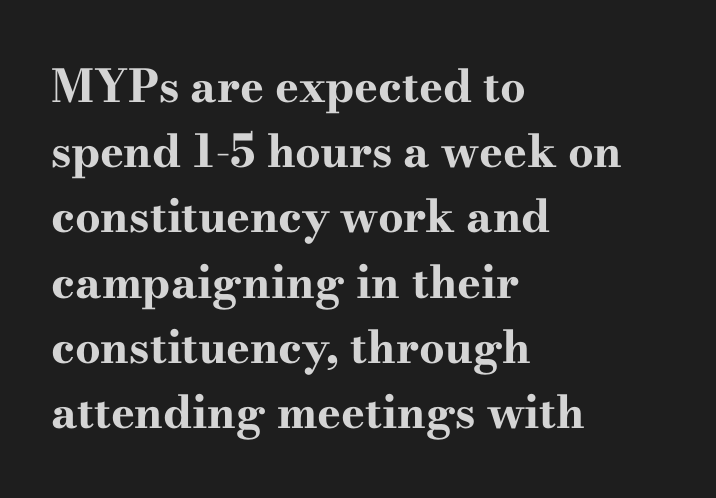
The rendering uses natural spacing where letterforms have individual widths. Standard letterfit; no display-style spreading of the glyphs. Notice how the passage keeps a crisp vertical edge on the left only. A dark, heavy texture on the line: the type is bold. The type family on display is of the serif kind.
